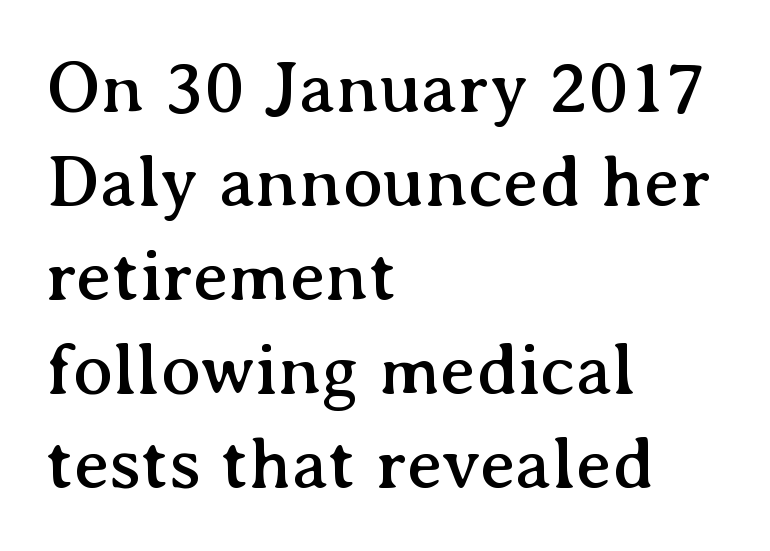
The image shows 74 px serif type, upright; set left-aligned, normal line spacing (1.27x), normal letter spacing, not underlined; medium stroke contrast and a medium x-height.
